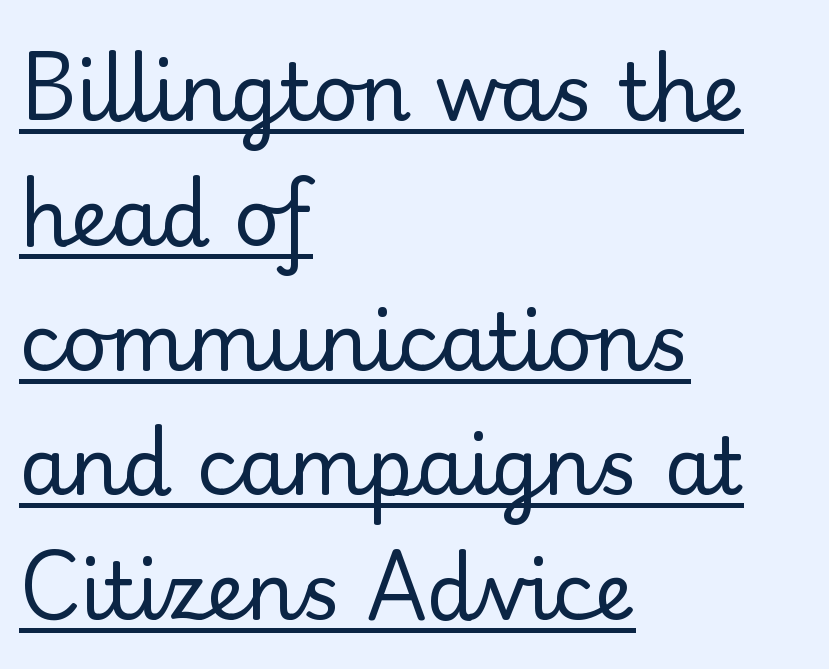
The image shows 79 px regular-weight serif type, upright; set left-aligned, normal line spacing (1.58x), normal letter spacing, underlined; low stroke contrast and a small x-height.
